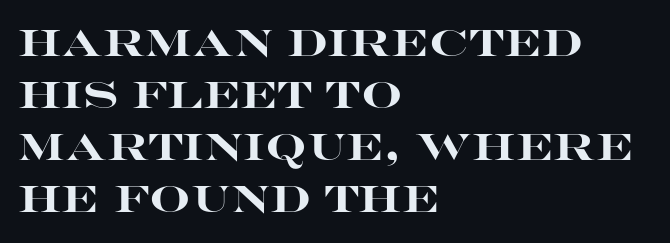
The image shows 36 px heavy, wide type, upright; set left-aligned, normal line spacing (1.44x), normal letter spacing, not underlined; high stroke contrast and a large x-height.
